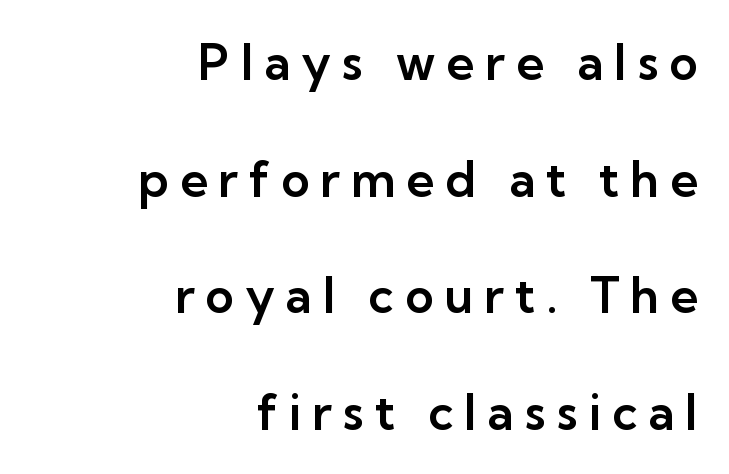
{"serif": "no", "italic": "no", "width": "normal", "stroke_contrast": "low", "x_height": "medium", "monospaced": "no", "underline": "no", "align": "right", "line_spacing": "loose", "line_spacing_ratio": 2.38, "letter_spacing": "wide", "letter_spacing_em": 0.22, "glyph_px": 49}
